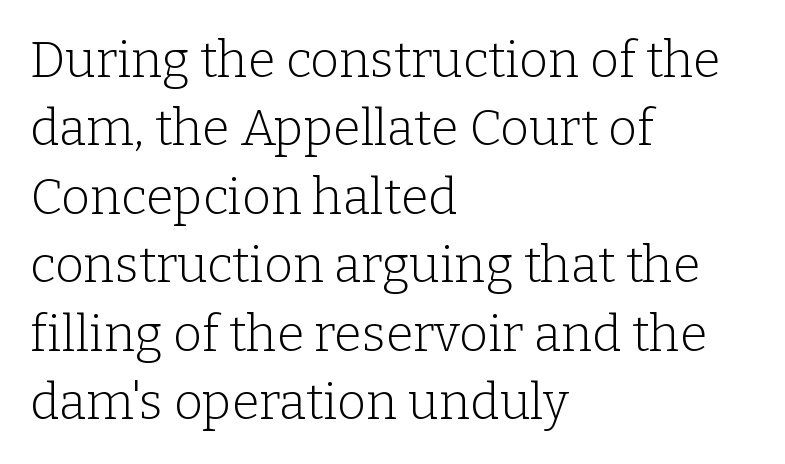
Serif or sans? Serif — the stroke terminals have little feet. When letters stand straight like this, we call the style roman or upright. A typesetter would call this proportional, since set widths differ per character. Unbolded letterforms with no extra heft. The passage is arranged the way most books set body copy — flush left.
